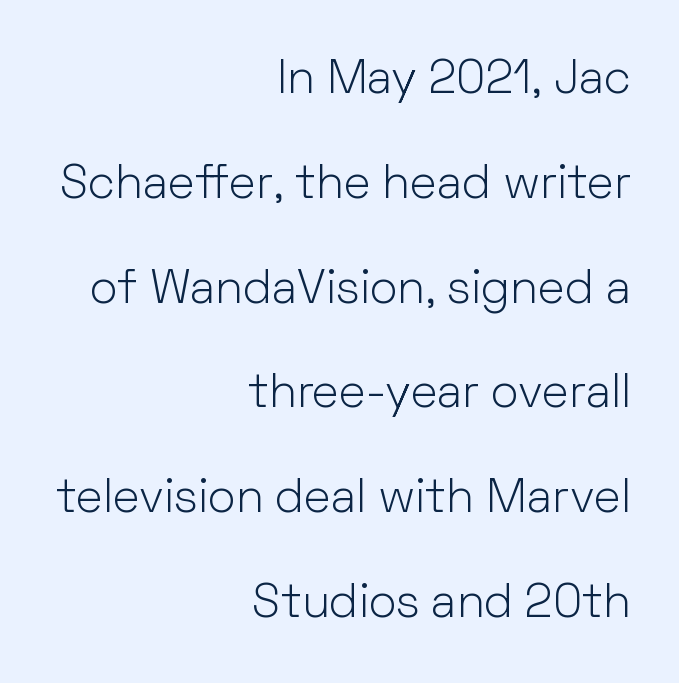
The image shows 47 px light sans-serif type, upright; set right-aligned, loose line spacing (2.23x), normal letter spacing, not underlined; low stroke contrast and a medium x-height.
